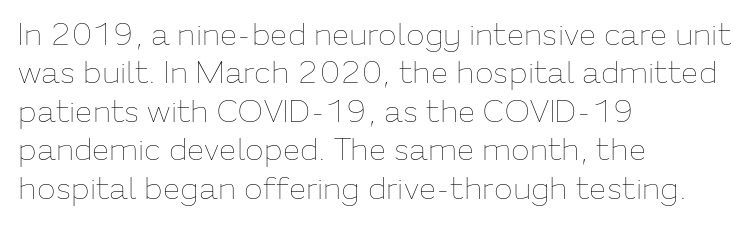
The image shows 31 px thin type, upright; set left-aligned, line spacing 1.24x, normal letter spacing, not underlined; low stroke contrast and a medium x-height.
